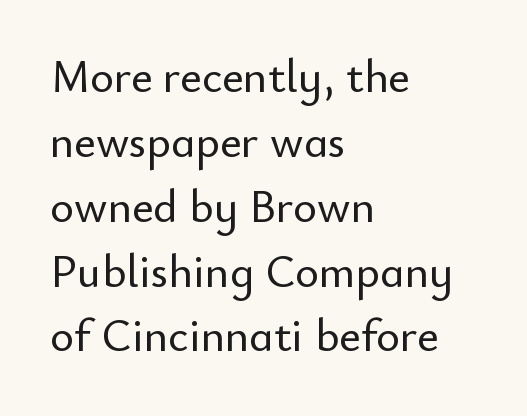
Designer's note — italics off, roman on. Each new line begins a customary step beneath the previous one. The gaps between neighbouring characters are ordinary and unremarkable. This sample has the flowing, uneven cadence of proportional lettering.
